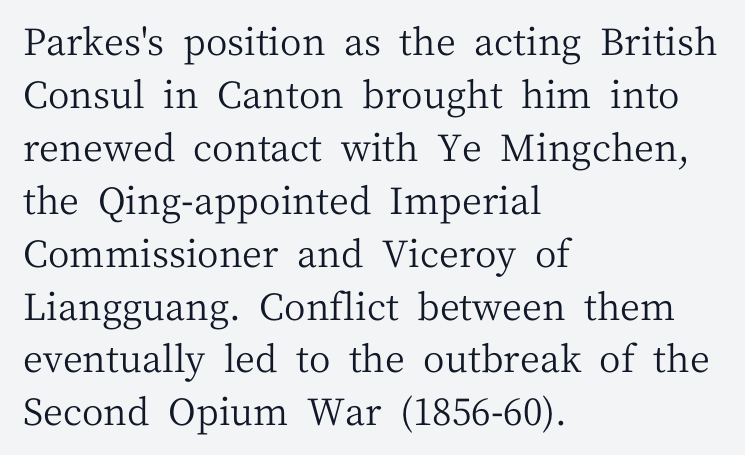
How are the letters spaced? Ordinarily, with no added tracking. A typesetter would call this proportional, since set widths differ per character. It's the straight-up-and-down kind of type. The lines in this sample share a left origin and differ only in where they stop. The rows are spaced the way most documents space them.
